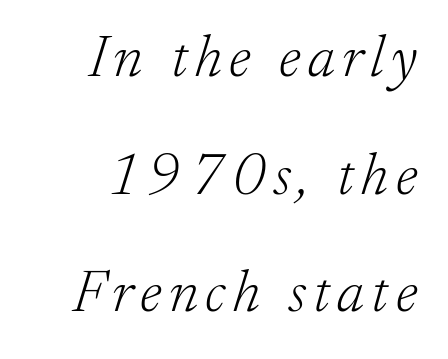
Q: Is the text bold? A: No.
Q: Is the text italic (slanted)? A: Yes, it leans right by about 17 degrees.
Q: Is the typeface a serif or a sans-serif typeface? A: Serif.
Q: Is the text underlined? A: No.
Q: Is the spacing between lines tight, normal or loose? A: Loose.
Q: Width (condensed, normal, or wide)? A: Normal.
Q: Stroke contrast? A: Low.
Q: x-height? A: Small.
Q: Monospaced? A: No.
